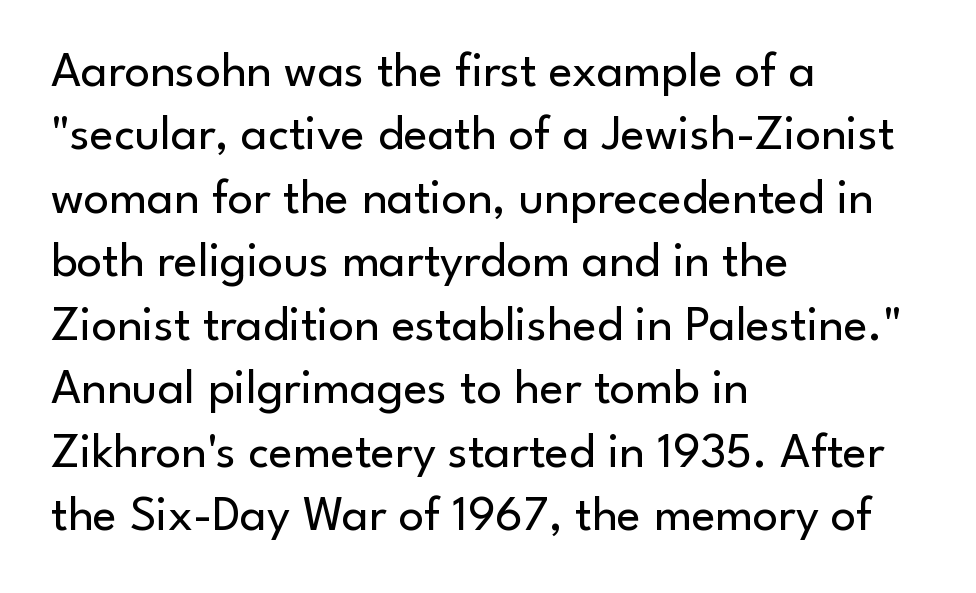
Nobody drew a line under any word here. Vertical stems look standard width or narrower in stroke. Note the varied advance widths — an 'i' is clearly narrower than an 'm'. Letter spacing: default. Rows of type keep a routine distance in the vertical direction.
